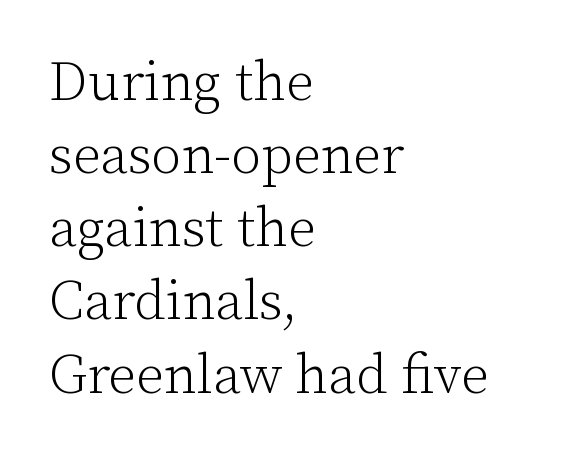
The glyphs in this specimen are seriffed. Nothing unusual about the tracking: characters are spaced as the font intends. A classic flush-left, rag-right setting is used for this passage. Descenders are the only things crossing below the line.
